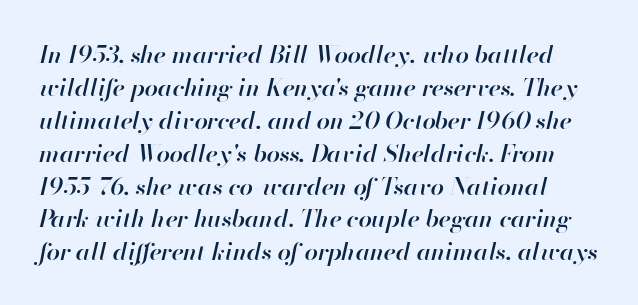
These lines carry some extra weight — a demibold, not a full bold. The rendering keeps characters at their native spacing. Baseline-to-baseline distance is the conventional proportion of letter height. Is the type slanted? Yes — the strokes lean at a clear angle. The specimen omits any rule beneath the text block's lines.
